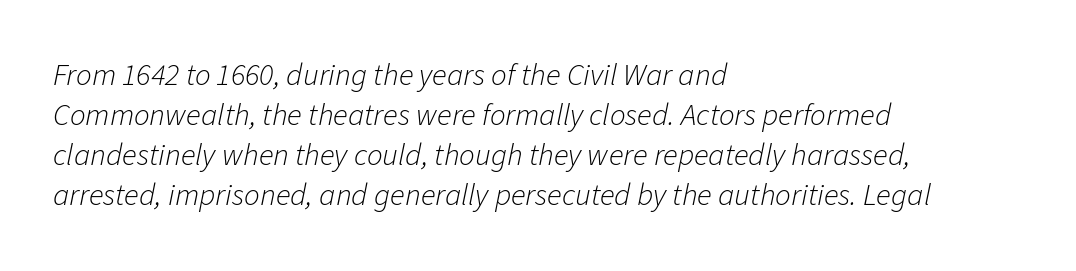
Q: Is the text bold? A: No.
Q: Is the text italic (slanted)? A: Yes, it leans right by about 11 degrees.
Q: Is the text underlined? A: No.
Q: How is the paragraph aligned? A: Left-aligned.
Q: Is the spacing between letters normal or unusually wide? A: Normal.
Q: Is the spacing between lines tight, normal or loose? A: Normal.
Q: Width (condensed, normal, or wide)? A: Normal.
Q: Stroke contrast? A: Low.
Q: x-height? A: Medium.
Q: Monospaced? A: No.
